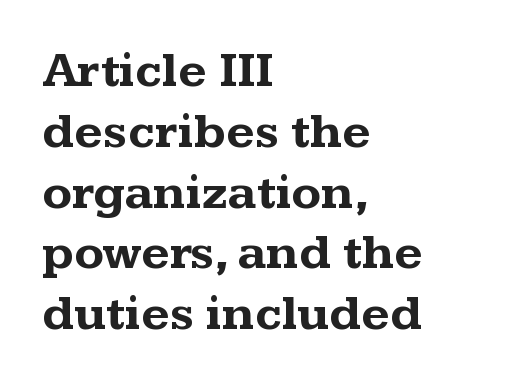
The image shows 49 px bold, wide serif type, upright; set left-aligned, line spacing 1.24x, normal letter spacing, not underlined; medium stroke contrast and a medium x-height.
